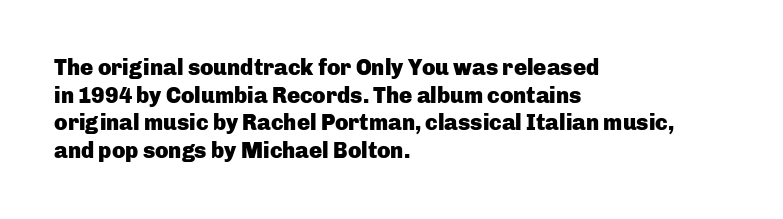
Q: Is the text bold? A: Yes.
Q: Is the text italic (slanted)? A: No, it is upright.
Q: Is the text underlined? A: No.
Q: How is the paragraph aligned? A: Left-aligned.
Q: Is the spacing between letters normal or unusually wide? A: Normal.
Q: Is the spacing between lines tight, normal or loose? A: Normal.
